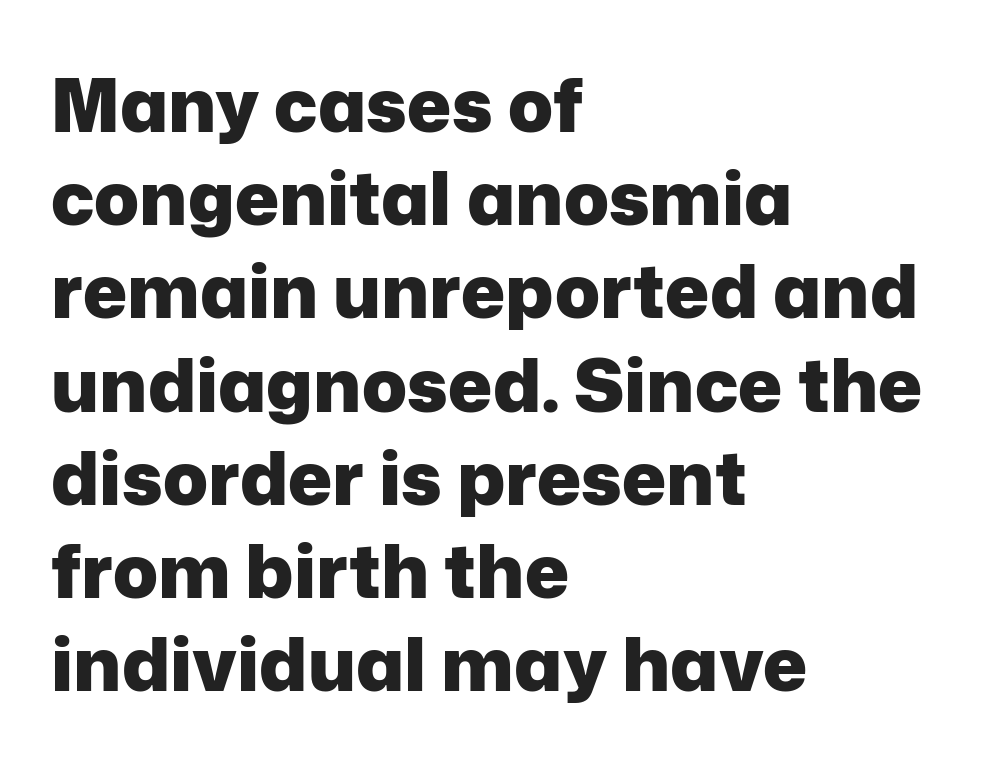
Words appear dense and cohesive because spacing is normal. The font is running at its bold setting. Are there feet on the stems? There aren't — it's a sans. Lines of text with bare space underneath.
